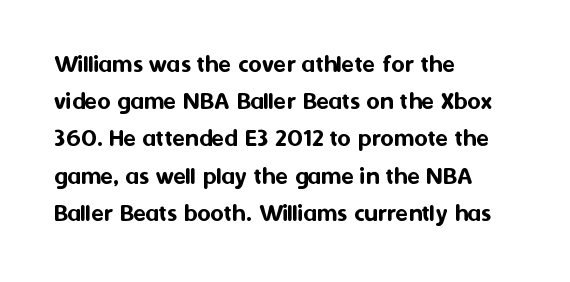
The image shows 26 px text type, upright; set left-aligned, normal line spacing (1.43x), normal letter spacing, not underlined.
